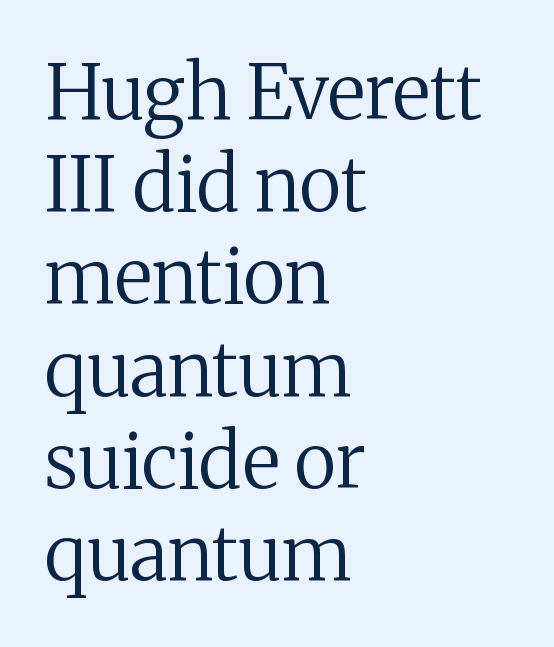
Q: Is the text bold? A: No.
Q: Is the text italic (slanted)? A: No, it is upright.
Q: Is the typeface a serif or a sans-serif typeface? A: Serif.
Q: Is the text underlined? A: No.
Q: How is the paragraph aligned? A: Left-aligned.
Q: Is the spacing between letters normal or unusually wide? A: Normal.
Q: Width (condensed, normal, or wide)? A: Normal.
Q: Stroke contrast? A: Medium.
Q: x-height? A: Medium.
Q: Monospaced? A: No.
